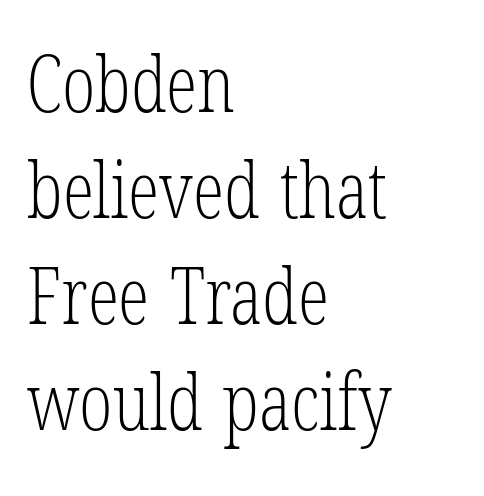
The image shows 79 px light, condensed serif type; set left-aligned, normal line spacing (1.34x), normal letter spacing, not underlined; low stroke contrast and a medium x-height.
